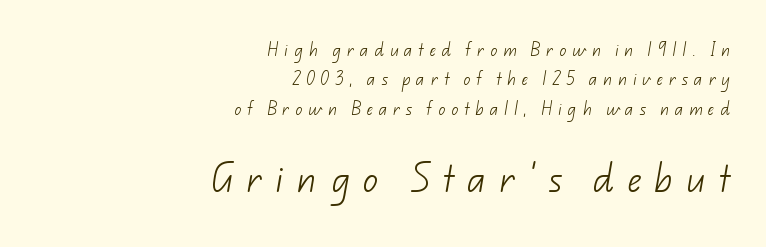
Q: Is the text bold? A: No.
Q: Is the typeface a serif or a sans-serif typeface? A: Sans-serif.
Q: Is the text underlined? A: No.
Q: How is the paragraph aligned? A: Right-aligned.
Q: Is the spacing between letters normal or unusually wide? A: Unusually wide.
Q: Is the spacing between lines tight, normal or loose? A: Loose.
Q: Which block of text is set in a larger size, the first (top) or the second (bottom)? A: The second (bottom) one.
Q: Width (condensed, normal, or wide)? A: Normal.
Q: Stroke contrast? A: Low.
Q: x-height? A: Small.
Q: Monospaced? A: No.
